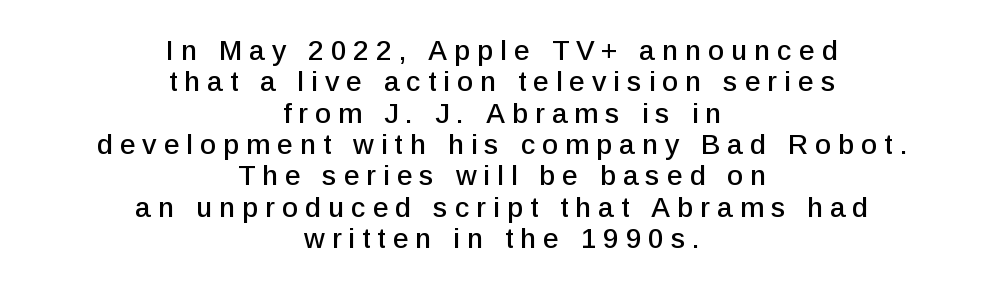
{"serif": "no", "italic": "no", "width": "normal", "stroke_contrast": "low", "x_height": "medium", "monospaced": "no", "underline": "no", "align": "center", "line_spacing": "tight", "line_spacing_ratio": 1.12, "letter_spacing": "wide", "letter_spacing_em": 0.25, "glyph_px": 28}
